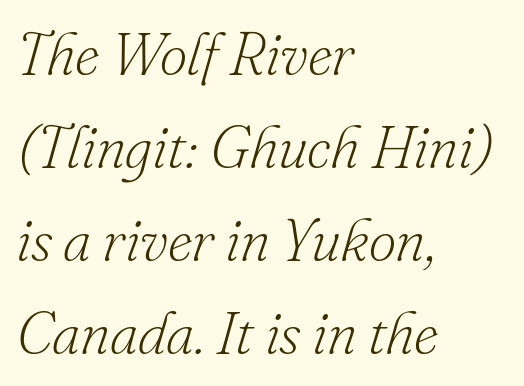
The image shows 60 px light serif type, italic (leaning right); set left-aligned, normal line spacing (1.55x), normal letter spacing, not underlined; low stroke contrast and a small x-height.
